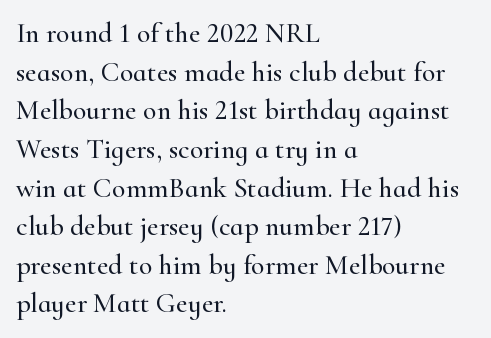
Visually the block forms a straight wall on the left and a jagged coastline on the right. Check under the words: just untouched page. You can tell it's not italic because the verticals are truly vertical. A typesetter would call this zero additional tracking. Leading matches the norm, producing a regular column.
